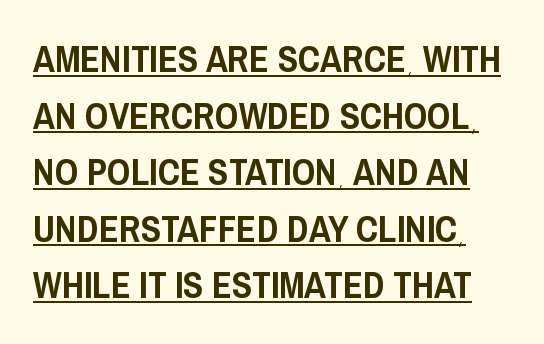
{"serif": "no", "italic": "no", "width": "condensed", "stroke_contrast": "low", "x_height": "large", "monospaced": "no", "underline": "yes", "line_spacing": "normal", "line_spacing_ratio": 1.53, "letter_spacing": "normal", "letter_spacing_em": 0.0, "glyph_px": 37}
